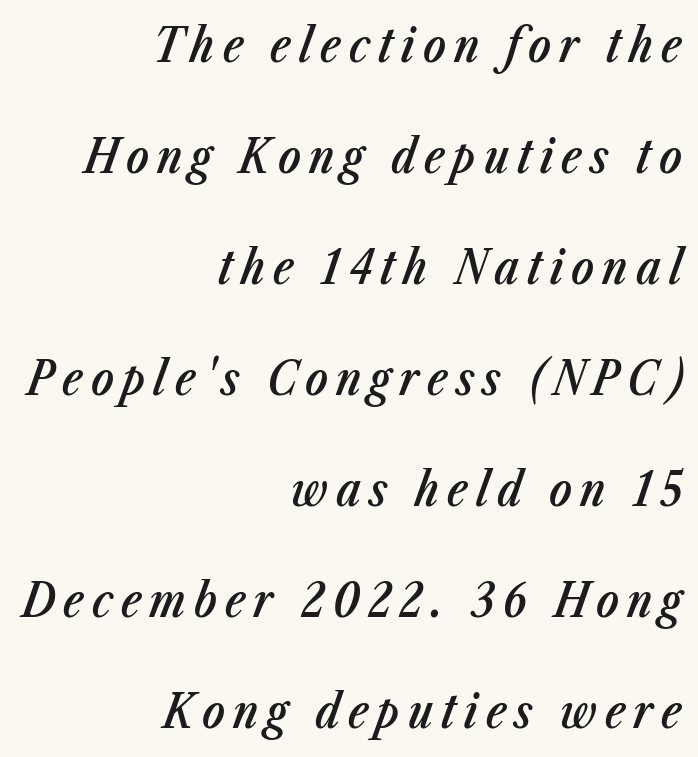
The image shows 47 px semibold, condensed type, italic (leaning right); set right-aligned, loose line spacing (2.36x), not underlined; low stroke contrast and a medium x-height.
